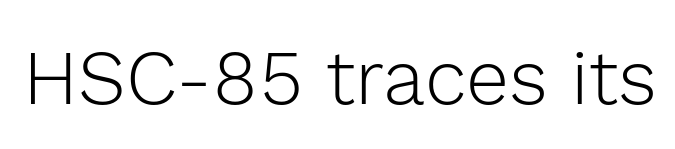
Q: Is the text bold? A: No.
Q: Is the text italic (slanted)? A: No, it is upright.
Q: Is the typeface a serif or a sans-serif typeface? A: Sans-serif.
Q: Is the text underlined? A: No.
Q: Is the spacing between letters normal or unusually wide? A: Normal.
Q: Width (condensed, normal, or wide)? A: Normal.
Q: x-height? A: Medium.
Q: Monospaced? A: No.
